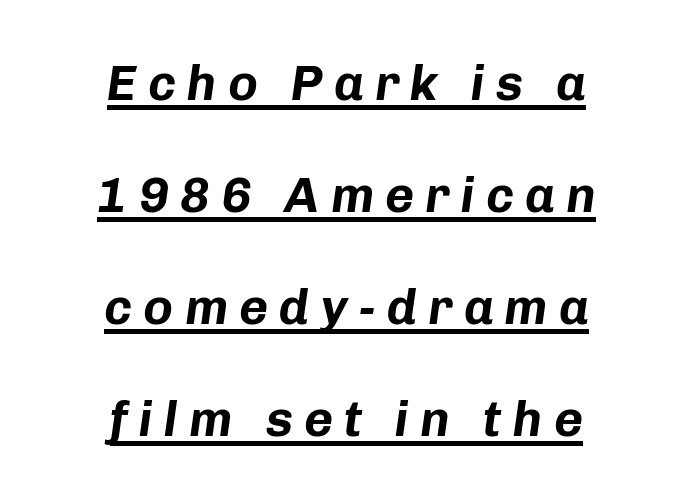
{"italic": "yes", "lean": "right", "slant_degrees": 8, "bold": "yes", "weight": "bold", "width": "normal", "stroke_contrast": "low", "x_height": "medium", "monospaced": "no", "underline": "yes", "align": "center", "line_spacing": "loose", "line_spacing_ratio": 2.24, "letter_spacing": "wide", "letter_spacing_em": 0.22, "glyph_px": 50}
